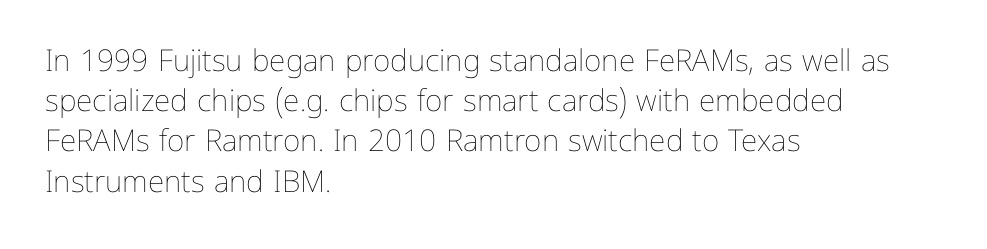
You could not count columns in this text — the font is proportionally spaced. Typeset ragged right — the left edge is the straight one. The weight would be labelled regular, book, light, or lighter still. Is there any slant? The stems are plumb. The line texture is even and compact thanks to regular tracking. The passage shown stacks its lines at a standard gap.
